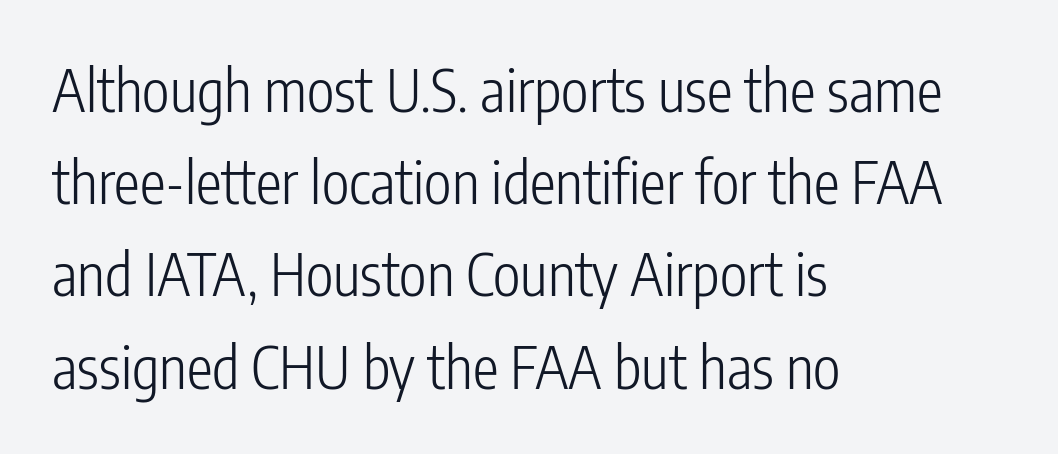
{"serif": "no", "italic": "no", "bold": "no", "weight": "light", "width": "condensed", "stroke_contrast": "low", "x_height": "medium", "monospaced": "no", "underline": "no", "align": "left", "line_spacing": "normal", "line_spacing_ratio": 1.59, "letter_spacing": "normal", "letter_spacing_em": 0.0, "glyph_px": 58}
